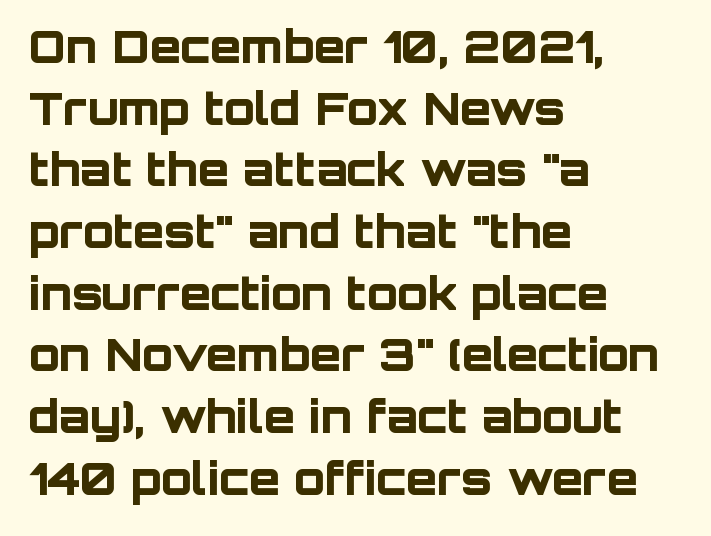
The image shows 45 px bold sans-serif type, upright; set left-aligned, normal line spacing (1.37x), normal letter spacing, not underlined; low stroke contrast and a large x-height.
